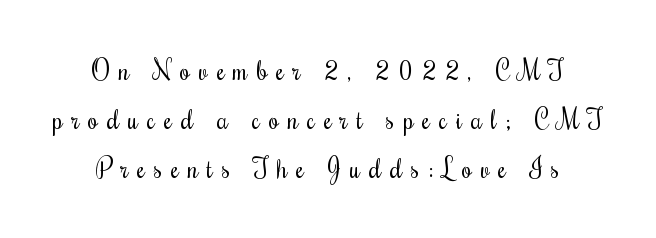
The image shows 26 px text type; set line spacing 1.88x, unusually wide letter spacing (+0.34 em), not underlined.
